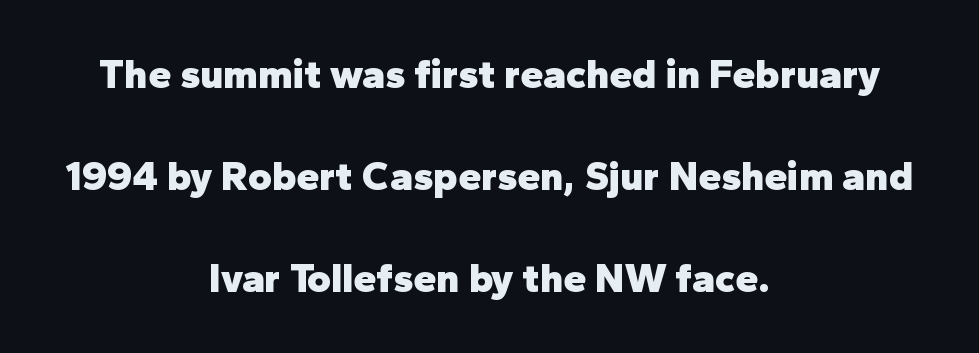
{"serif": "no", "italic": "no", "bold": "yes", "weight": "heavy", "width": "normal", "stroke_contrast": "low", "x_height": "medium", "monospaced": "no", "underline": "no", "align": "center", "line_spacing": "loose", "line_spacing_ratio": 2.49, "letter_spacing": "normal", "letter_spacing_em": 0.0, "glyph_px": 41}
